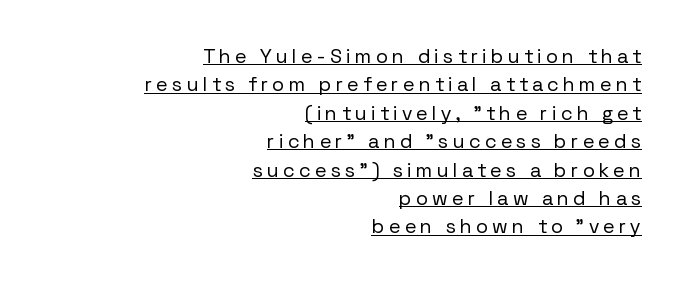
In designer terms, the underline attribute is active on this setting. Visually the block forms a straight wall on the right and a jagged coastline on the left. Ordinary non-slanted type is in use. Ink coverage per letter is moderate at most. Normally led — the rows are evenly, conventionally spaced. The type is letterspaced generously, with wide tracking.
